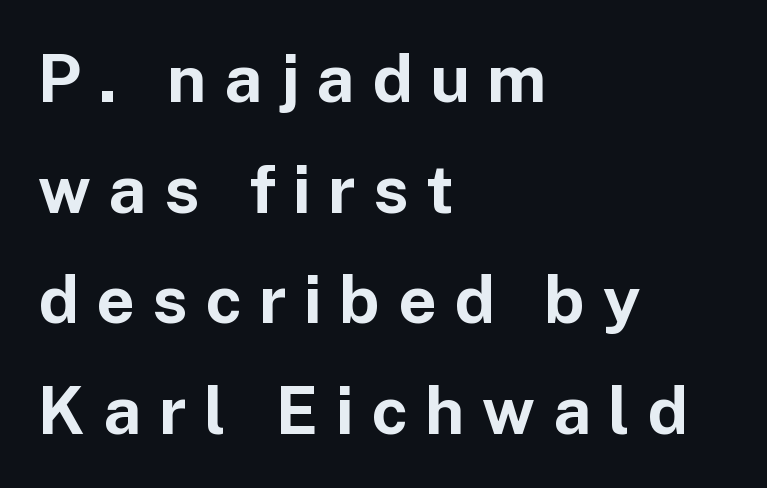
Q: Is the text bold? A: Yes.
Q: Is the text italic (slanted)? A: No, it is upright.
Q: Is the typeface a serif or a sans-serif typeface? A: Sans-serif.
Q: Is the text underlined? A: No.
Q: How is the paragraph aligned? A: Left-aligned.
Q: Is the spacing between letters normal or unusually wide? A: Unusually wide.
Q: Is the spacing between lines tight, normal or loose? A: Normal.
Q: Width (condensed, normal, or wide)? A: Normal.
Q: Stroke contrast? A: Low.
Q: x-height? A: Medium.
Q: Monospaced? A: No.
